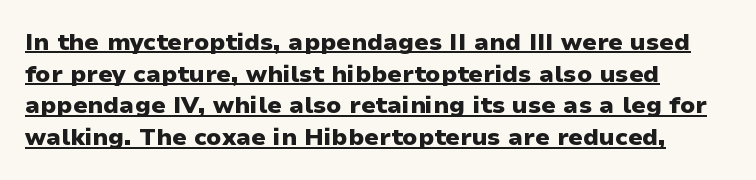
Q: Is the text bold? A: Yes.
Q: Is the text italic (slanted)? A: No, it is upright.
Q: Is the text underlined? A: Yes.
Q: How is the paragraph aligned? A: Left-aligned.
Q: Is the spacing between letters normal or unusually wide? A: Normal.
Q: Is the spacing between lines tight, normal or loose? A: Normal.
